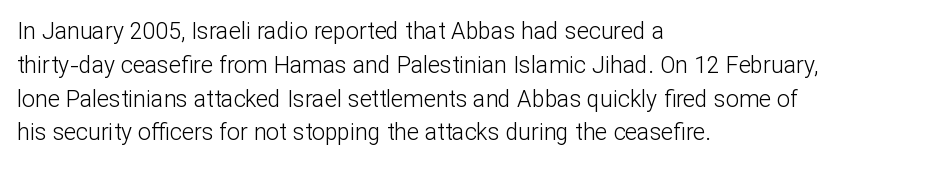
Just letters on the line, the space beneath them empty. Evenly set lines give the paragraph a standard silhouette. Heft: none added — not bold. Notice how the passage keeps a crisp vertical edge on the left only. No extra tracking has been applied to these lines. A roman cut, with each character standing at attention.
